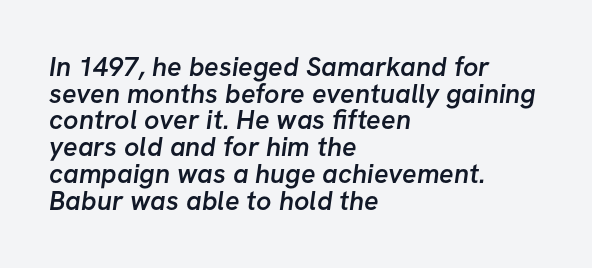
{"bold": "semi", "underline": "no", "align": "left", "line_spacing": "tight", "line_spacing_ratio": 0.99, "letter_spacing": "normal", "letter_spacing_em": 0.0, "glyph_px": 27}
